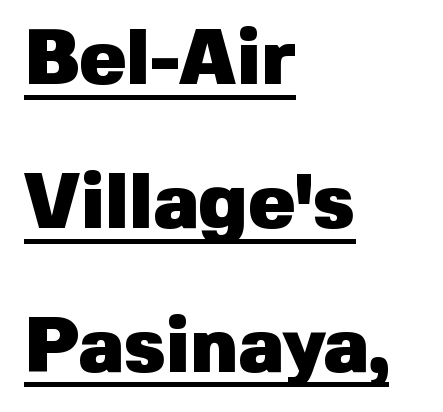
Q: Is the text bold? A: Yes.
Q: Is the text italic (slanted)? A: No, it is upright.
Q: Is the typeface a serif or a sans-serif typeface? A: Sans-serif.
Q: Is the text underlined? A: Yes.
Q: How is the paragraph aligned? A: Left-aligned.
Q: Is the spacing between letters normal or unusually wide? A: Normal.
Q: Width (condensed, normal, or wide)? A: Normal.
Q: Stroke contrast? A: Low.
Q: x-height? A: Medium.
Q: Monospaced? A: No.
